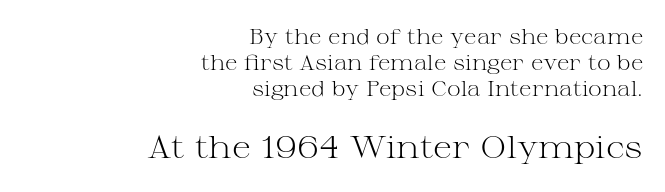
Each row of text sits above clean, open space. The font family rendered here belongs to the serif group. The paragraph has a hard right edge and a soft left edge. Nothing unusual about the tracking: characters are spaced as the font intends. Spacing verdict: proportional, widths tailored to each character.
